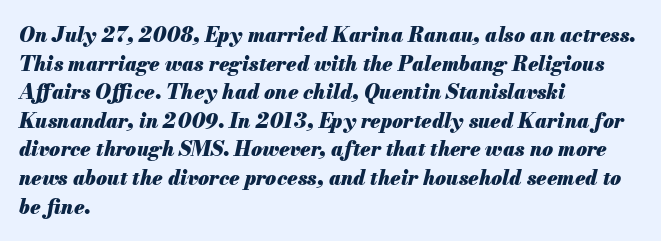
Q: Is the text bold? A: Yes.
Q: Is the text italic (slanted)? A: Yes, it leans right by about 13 degrees.
Q: Is the text underlined? A: No.
Q: How is the paragraph aligned? A: Left-aligned.
Q: Is the spacing between letters normal or unusually wide? A: Normal.
Q: Is the spacing between lines tight, normal or loose? A: Normal.
